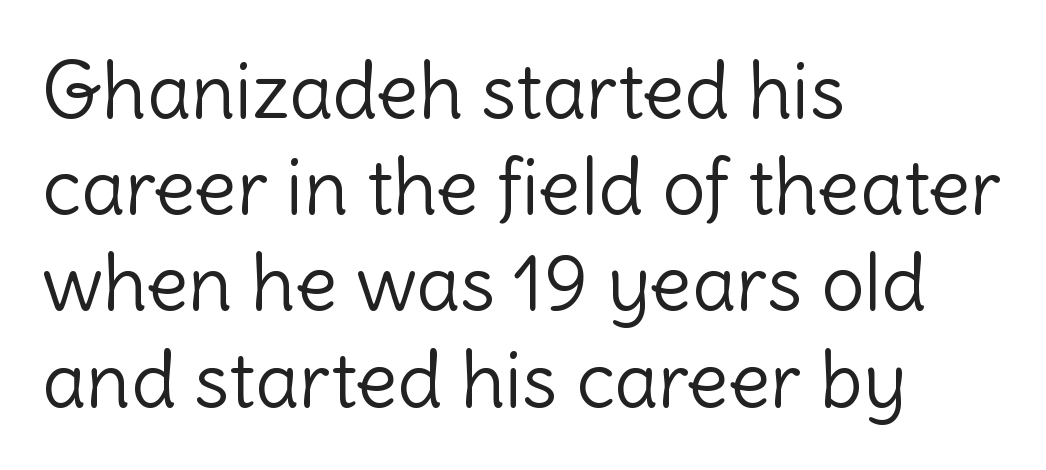
The image shows 77 px light sans-serif type, upright; set left-aligned, normal line spacing (1.25x), normal letter spacing, not underlined; low stroke contrast and a medium x-height.
